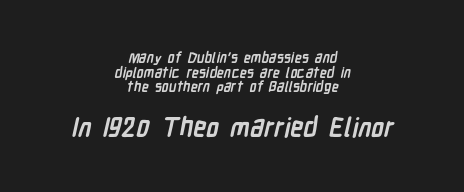
{"bold": "yes", "underline": "no", "align": "center", "line_spacing": "tight", "line_spacing_ratio": 1.04, "letter_spacing": "normal", "letter_spacing_em": 0.0, "larger_block": "second", "size_ratio": 1.86, "glyph_px": 26}
